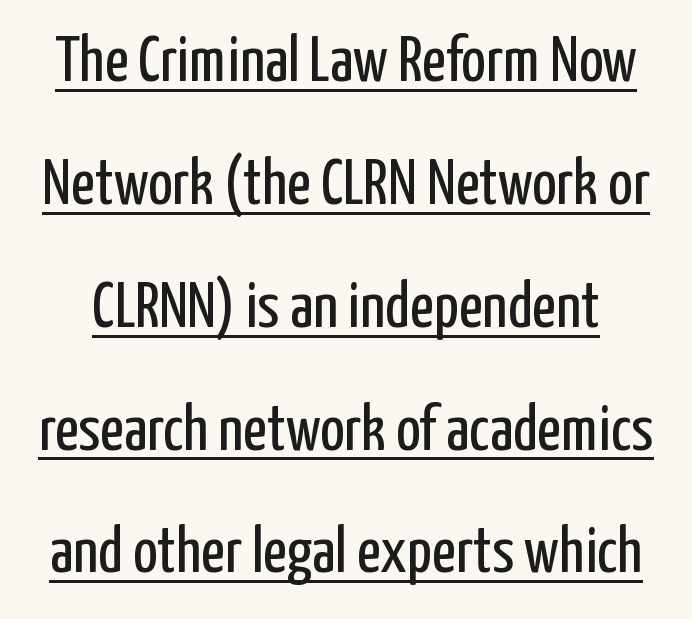
{"serif": "no", "italic": "no", "bold": "no", "weight": "regular", "width": "condensed", "stroke_contrast": "low", "x_height": "medium", "monospaced": "no", "underline": "yes", "line_spacing_ratio": 1.89, "letter_spacing": "normal", "letter_spacing_em": 0.0, "glyph_px": 65}
